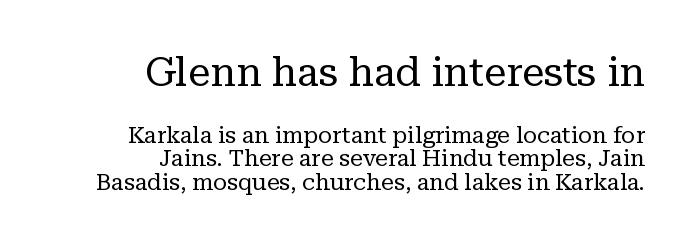
The image shows 40 px regular-weight serif type, upright; set right-aligned, tight line spacing (1.02x), normal letter spacing, not underlined; the first (top) block is 1.74x larger; low stroke contrast and a medium x-height.
